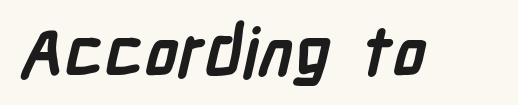
Compared with an ordinary text face, these strokes are far heavier — a full bold. I'd call this a sans setting — the letters go barefoot. Standard letterfit; no display-style spreading of the glyphs. Proportional: the letters do not fall into vertical columns. Underlining? Definitely not there.
